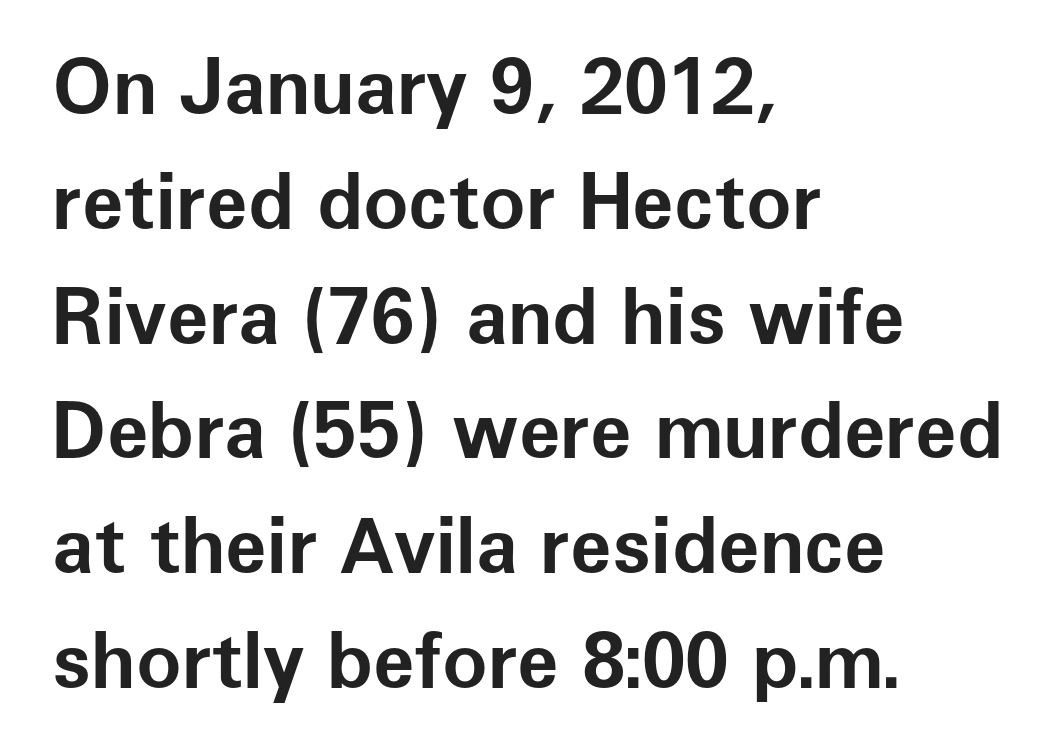
The image shows 76 px bold sans-serif type, upright; set left-aligned, normal line spacing (1.51x), normal letter spacing, not underlined; low stroke contrast and a medium x-height.
